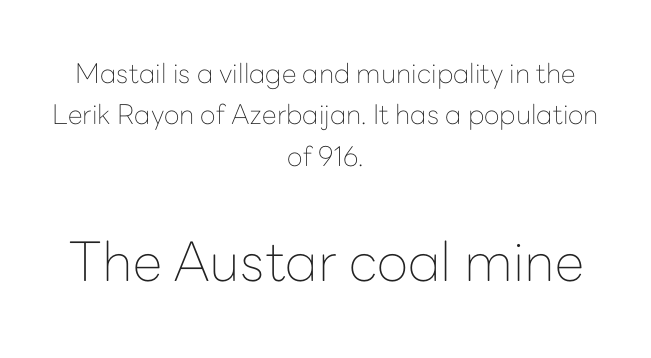
No word sits above an underline. In terms of letterform style, serifs are entirely absent. The face used here is proportionally spaced, like ordinary book or web type. Does the lettering tilt? It doesn't — this is upright.
